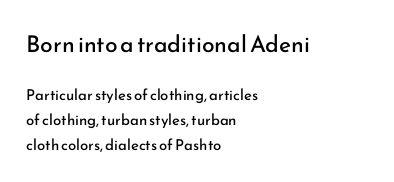
Q: Is the text bold? A: No.
Q: Is the text italic (slanted)? A: No, it is upright.
Q: Is the text underlined? A: No.
Q: How is the paragraph aligned? A: Left-aligned.
Q: Is the spacing between letters normal or unusually wide? A: Normal.
Q: Is the spacing between lines tight, normal or loose? A: Normal.
Q: Which block of text is set in a larger size, the first (top) or the second (bottom)? A: The first (top) one.
